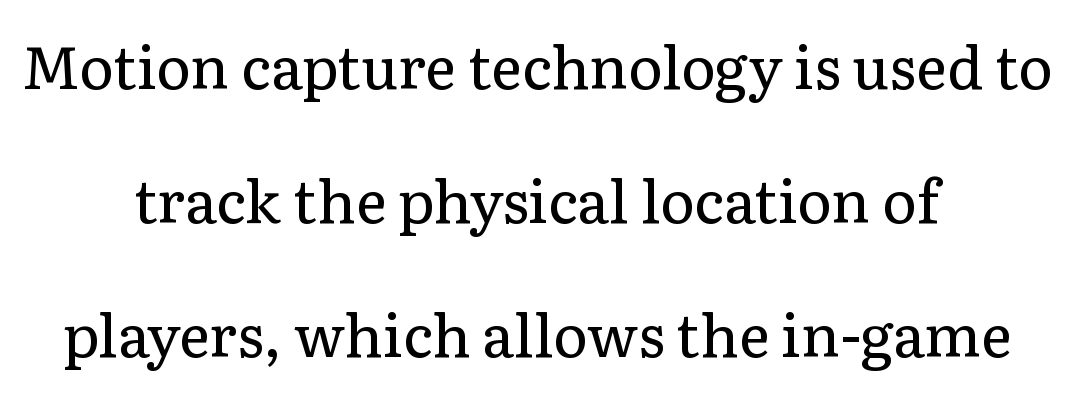
Q: Is the text bold? A: No.
Q: Is the text italic (slanted)? A: No, it is upright.
Q: Is the typeface a serif or a sans-serif typeface? A: Serif.
Q: Is the text underlined? A: No.
Q: How is the paragraph aligned? A: Centered.
Q: Is the spacing between letters normal or unusually wide? A: Normal.
Q: Is the spacing between lines tight, normal or loose? A: Loose.
Q: Width (condensed, normal, or wide)? A: Normal.
Q: Stroke contrast? A: Low.
Q: x-height? A: Medium.
Q: Monospaced? A: No.
